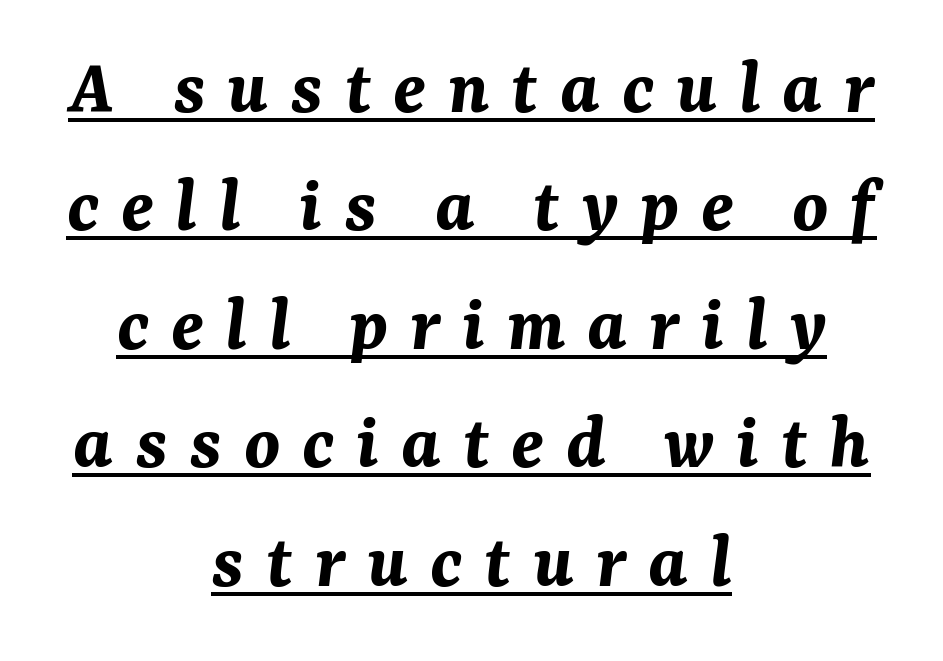
Q: Is the text bold? A: Yes.
Q: Is the text italic (slanted)? A: Yes, it leans right by about 7 degrees.
Q: Is the text underlined? A: Yes.
Q: How is the paragraph aligned? A: Centered.
Q: Is the spacing between letters normal or unusually wide? A: Unusually wide.
Q: Is the spacing between lines tight, normal or loose? A: Normal.
Q: Width (condensed, normal, or wide)? A: Normal.
Q: Stroke contrast? A: Medium.
Q: x-height? A: Medium.
Q: Monospaced? A: No.
